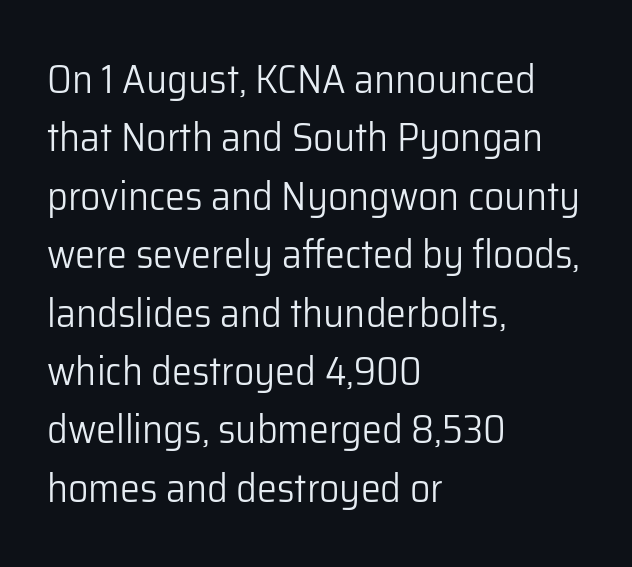
Every character sits straight up, as roman type does. The face used here is proportionally spaced, like ordinary book or web type. Weight class: somewhere from thin through regular. Does the leading feel generous? No, just average.
